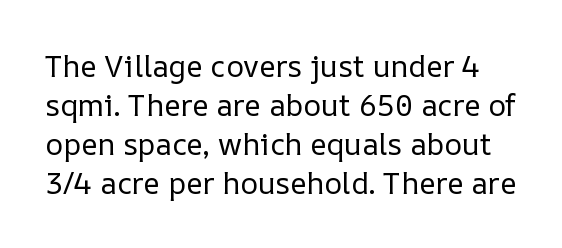
The image shows 30 px regular-weight type, upright; set normal line spacing (1.3x), normal letter spacing, not underlined; low stroke contrast and a medium x-height.
